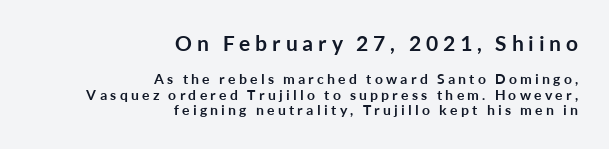
Q: Is the text bold? A: Yes.
Q: Is the text italic (slanted)? A: No, it is upright.
Q: Is the text underlined? A: No.
Q: How is the paragraph aligned? A: Right-aligned.
Q: Is the spacing between letters normal or unusually wide? A: Unusually wide.
Q: Is the spacing between lines tight, normal or loose? A: Tight.
Q: Which block of text is set in a larger size, the first (top) or the second (bottom)? A: The first (top) one.
